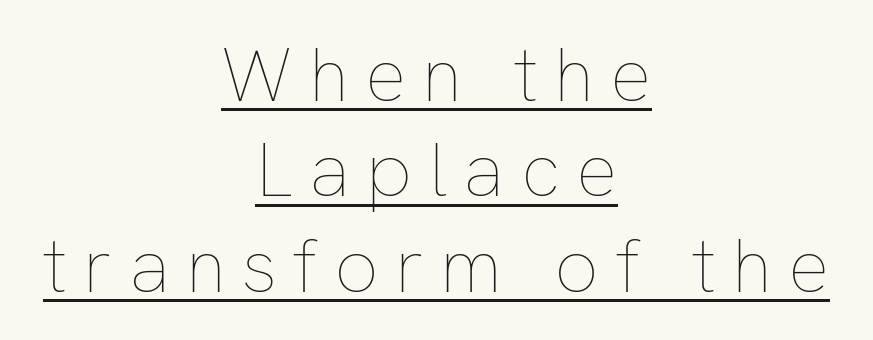
The image shows 77 px thin type, upright; set centered, line spacing 1.24x, unusually wide letter spacing (+0.21 em), underlined; low stroke contrast and a medium x-height.
